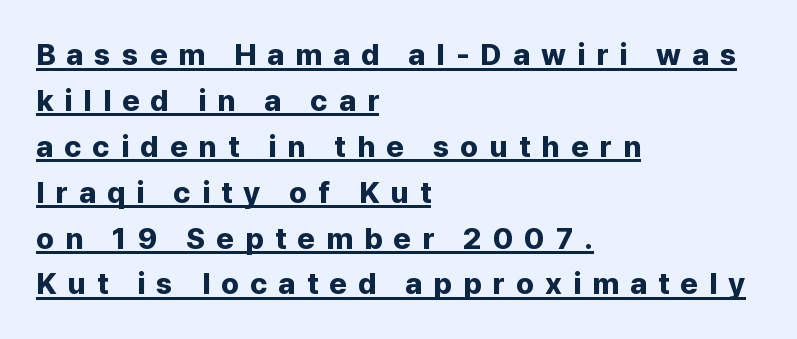
The image shows 30 px bold sans-serif type, upright; set left-aligned, normal line spacing (1.53x), unusually wide letter spacing (+0.37 em), underlined; low stroke contrast and a medium x-height.
